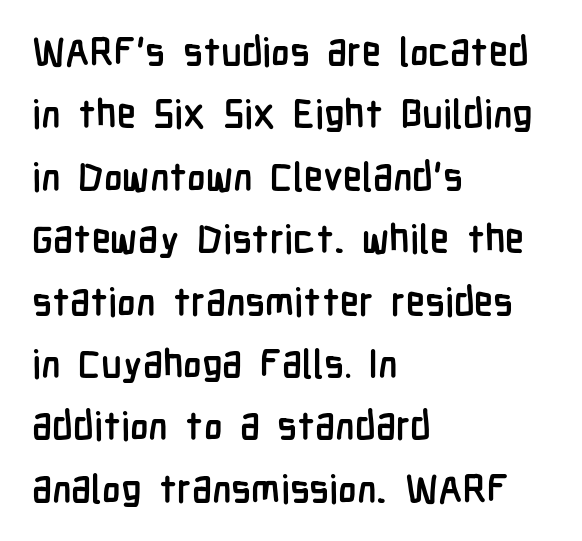
Q: Is the text bold? A: Yes.
Q: Is the text italic (slanted)? A: No, it is upright.
Q: Is the typeface a serif or a sans-serif typeface? A: Sans-serif.
Q: Is the text underlined? A: No.
Q: How is the paragraph aligned? A: Left-aligned.
Q: Is the spacing between letters normal or unusually wide? A: Normal.
Q: Is the spacing between lines tight, normal or loose? A: Normal.
Q: Width (condensed, normal, or wide)? A: Condensed.
Q: Stroke contrast? A: Low.
Q: x-height? A: Medium.
Q: Monospaced? A: No.
